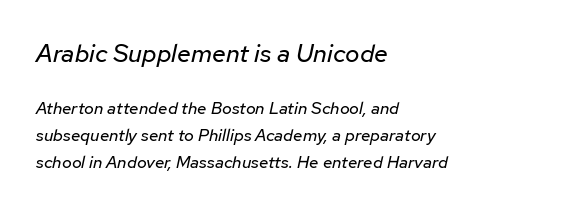
Q: Is the text bold? A: No.
Q: Is the text italic (slanted)? A: Yes, it leans right by about 12 degrees.
Q: Is the text underlined? A: No.
Q: How is the paragraph aligned? A: Left-aligned.
Q: Is the spacing between letters normal or unusually wide? A: Normal.
Q: Is the spacing between lines tight, normal or loose? A: Normal.
Q: Which block of text is set in a larger size, the first (top) or the second (bottom)? A: The first (top) one.
